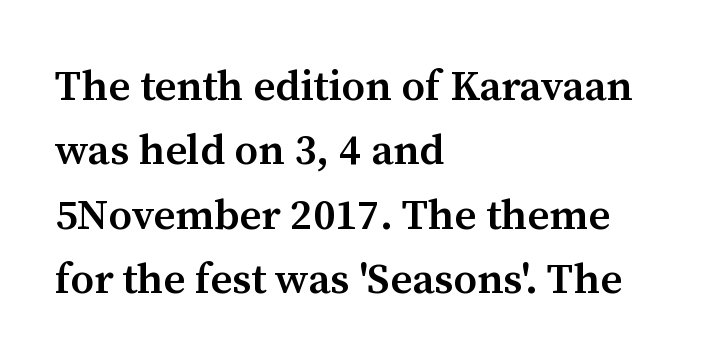
{"serif": "yes", "italic": "no", "bold": "semi", "weight": "semibold", "width": "normal", "stroke_contrast": "medium", "x_height": "medium", "monospaced": "no", "underline": "no", "align": "left", "line_spacing": "normal", "line_spacing_ratio": 1.5, "letter_spacing": "normal", "letter_spacing_em": 0.0, "glyph_px": 43}
